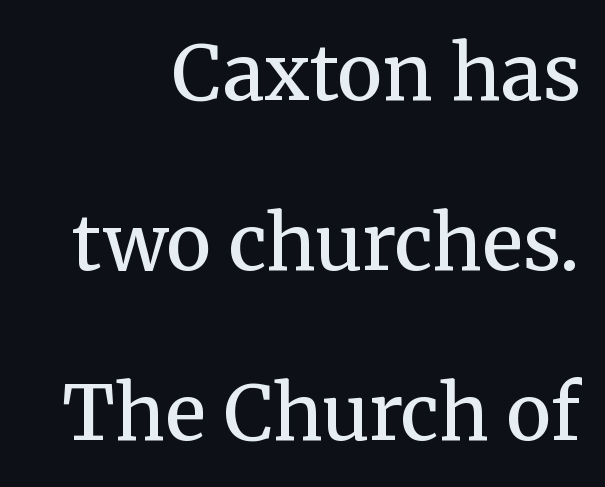
I'd call this a serif setting — the letters wear small feet. Its strokes are somewhat broadened, the hallmark of semibold type. Vertical strokes here are truly vertical. Words float on clear page, feet unadorned.
